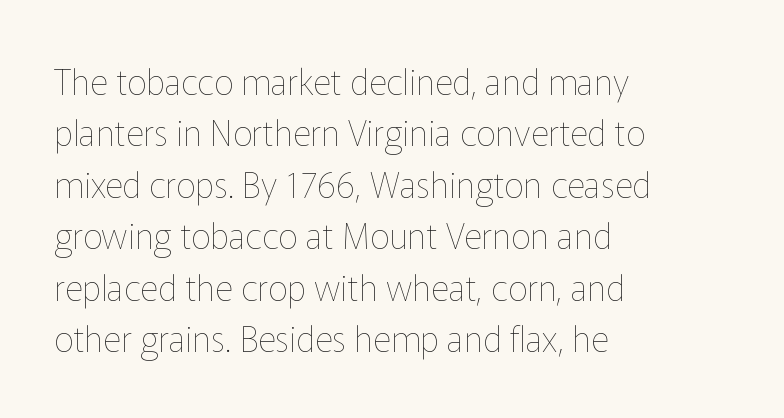
{"italic": "no", "bold": "no", "weight": "thin", "width": "normal", "stroke_contrast": "low", "x_height": "medium", "monospaced": "no", "underline": "no", "align": "left", "line_spacing": "normal", "line_spacing_ratio": 1.47, "letter_spacing": "normal", "letter_spacing_em": 0.0, "glyph_px": 35}
